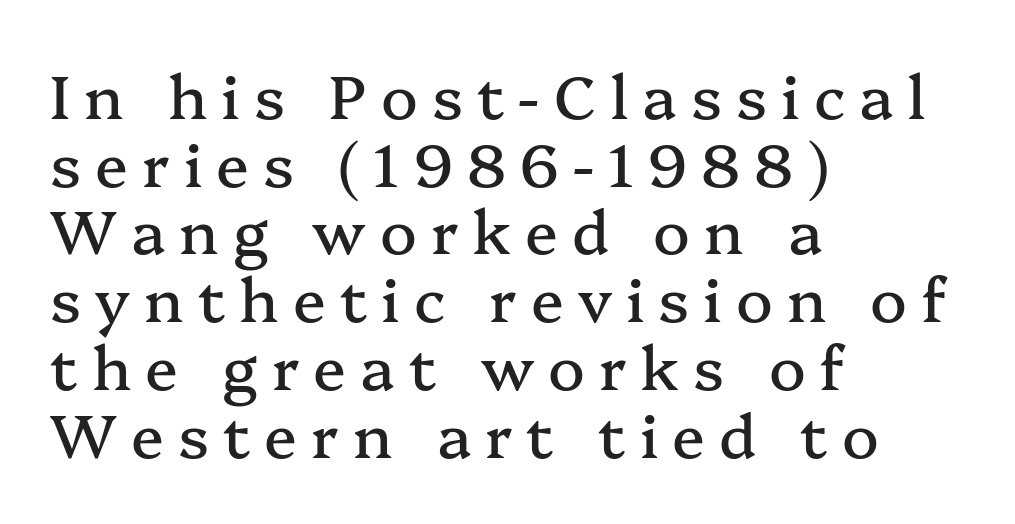
{"serif": "yes", "italic": "no", "width": "normal", "stroke_contrast": "medium", "x_height": "medium", "monospaced": "no", "underline": "no", "align": "left", "line_spacing": "tight", "line_spacing_ratio": 1.11, "letter_spacing": "wide", "letter_spacing_em": 0.23, "glyph_px": 61}
